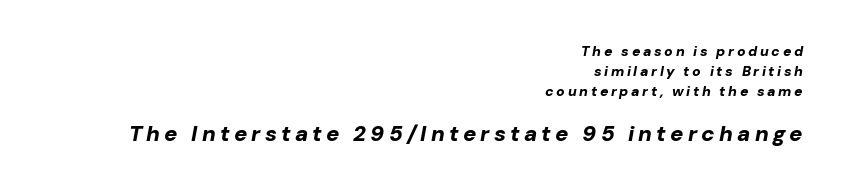
The image shows 22 px bold type, italic (leaning right); set right-aligned, normal line spacing (1.42x), not underlined; the second (bottom) block is 1.57x larger.
